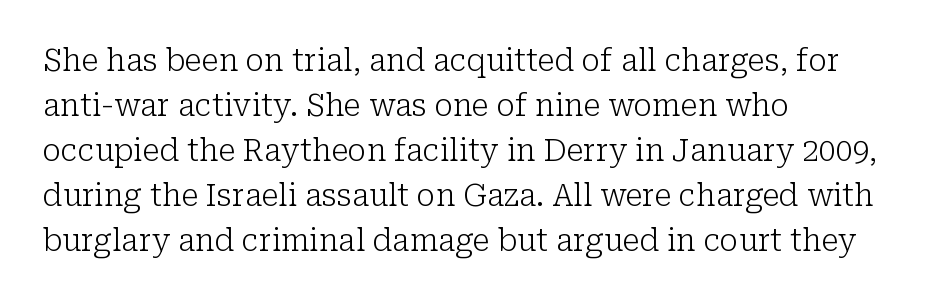
The image shows 30 px light serif type, upright; set left-aligned, normal line spacing (1.5x), normal letter spacing, not underlined; low stroke contrast and a medium x-height.
